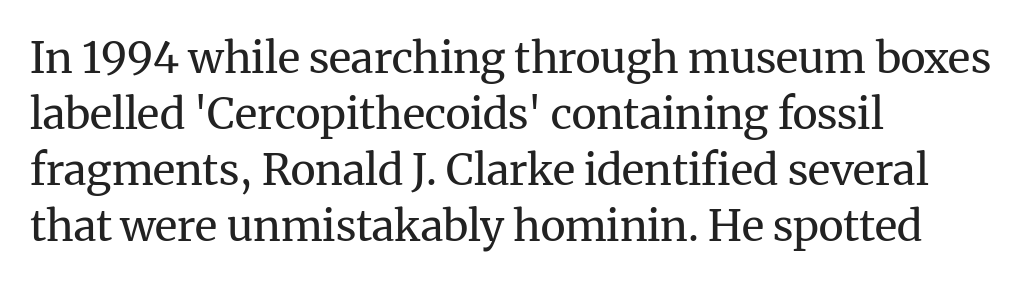
The image shows 43 px regular-weight serif type, upright; set left-aligned, normal line spacing (1.3x), normal letter spacing, not underlined; medium stroke contrast and a medium x-height.
